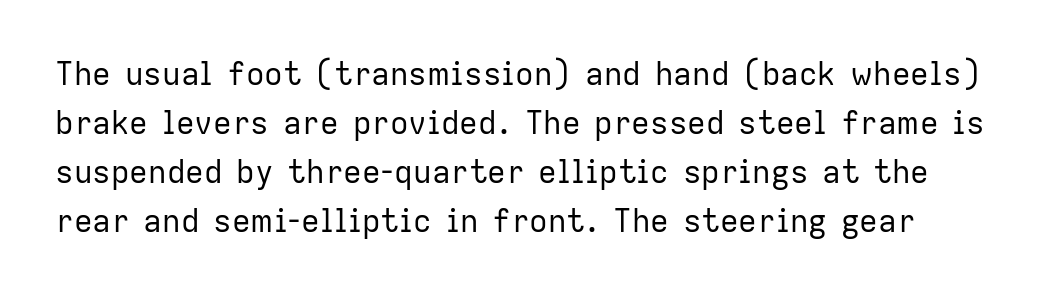
Each new line begins a customary step beneath the previous one. In terms of letterspacing, this is plain default setting. Counters stay open thanks to moderate or lighter strokes. The passage shown is typed in a proportional face where columns would drift. The words here are not underlined. If you drew a line through each stem, it would be perfectly vertical.
